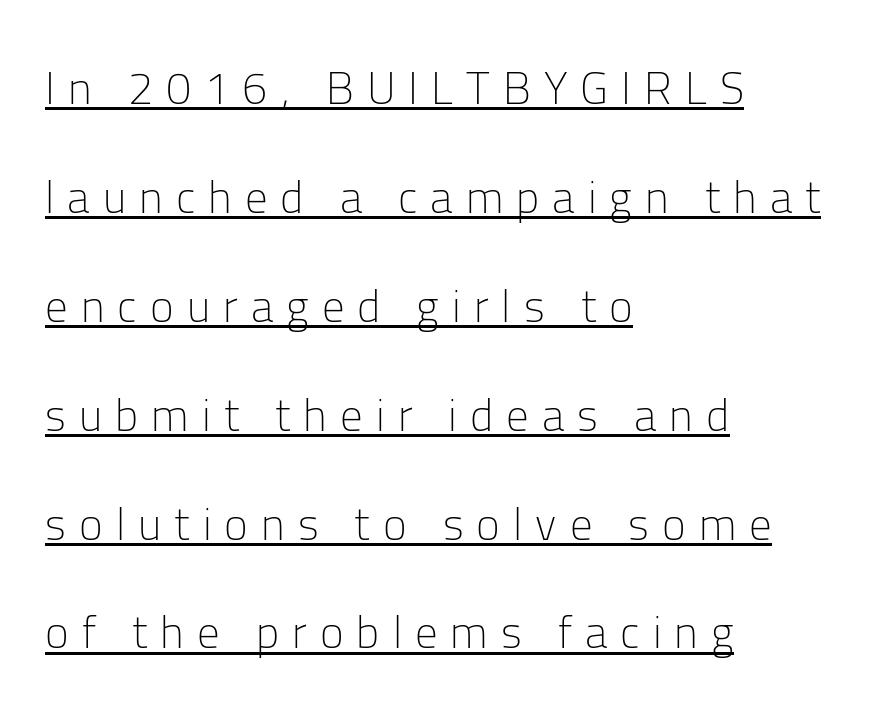
Q: Is the text bold? A: No.
Q: Is the text italic (slanted)? A: No, it is upright.
Q: Is the typeface a serif or a sans-serif typeface? A: Sans-serif.
Q: Is the text underlined? A: Yes.
Q: How is the paragraph aligned? A: Left-aligned.
Q: Is the spacing between letters normal or unusually wide? A: Unusually wide.
Q: Is the spacing between lines tight, normal or loose? A: Loose.
Q: Width (condensed, normal, or wide)? A: Normal.
Q: Stroke contrast? A: Low.
Q: x-height? A: Medium.
Q: Monospaced? A: No.
